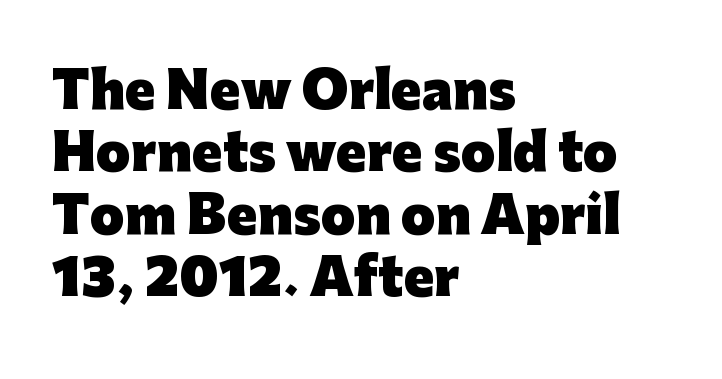
Clear beneath every line of the passage. Horizontal bands of white between lines are of average thickness. Stroke thickness is high; the sample reads as a true bold. There is no visible air inserted between adjacent glyphs. Look at the bottom of the vertical strokes: they stop flat, with no serifs. Rendered with straight, roman letterforms.
